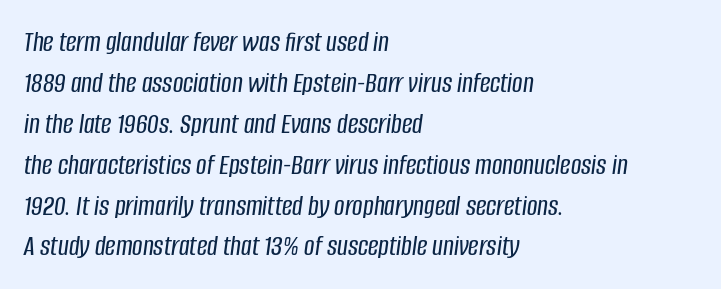
Q: Is the text italic (slanted)? A: Yes, it leans right by about 8 degrees.
Q: Is the text underlined? A: No.
Q: How is the paragraph aligned? A: Left-aligned.
Q: Is the spacing between letters normal or unusually wide? A: Normal.
Q: Is the spacing between lines tight, normal or loose? A: Normal.
Q: Width (condensed, normal, or wide)? A: Condensed.
Q: Stroke contrast? A: Low.
Q: x-height? A: Large.
Q: Monospaced? A: No.
